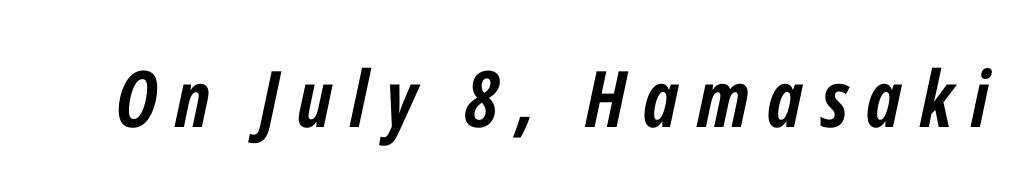
Q: Is the text bold? A: Yes.
Q: Is the text italic (slanted)? A: Yes, it leans right by about 12 degrees.
Q: Is the text underlined? A: No.
Q: Is the spacing between letters normal or unusually wide? A: Unusually wide.
Q: Width (condensed, normal, or wide)? A: Condensed.
Q: Stroke contrast? A: Low.
Q: x-height? A: Medium.
Q: Monospaced? A: No.
